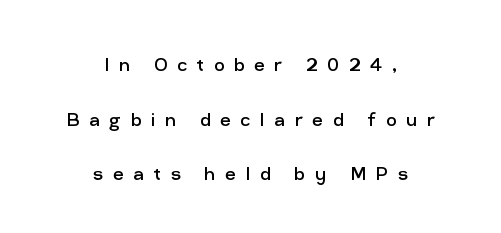
Posture: vertical. This block would shrink considerably if given ordinary leading; it's expanded now. Clear beneath every line of the passage. How are the letters spaced? Widely, with obvious added tracking.
